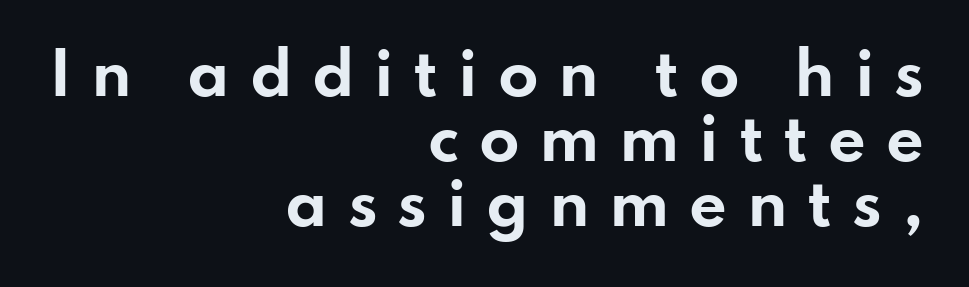
{"serif": "no", "italic": "no", "bold": "yes", "weight": "bold", "width": "wide", "stroke_contrast": "low", "x_height": "small", "monospaced": "no", "underline": "no", "align": "right", "line_spacing": "tight", "line_spacing_ratio": 1.1, "letter_spacing": "wide", "letter_spacing_em": 0.33, "glyph_px": 59}
